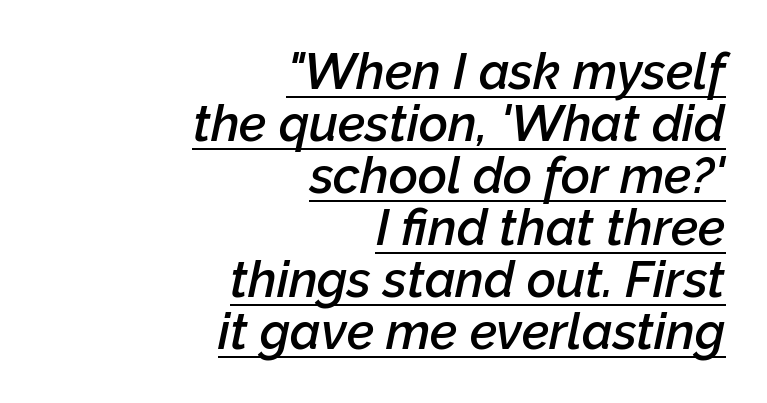
{"italic": "yes", "lean": "right", "slant_degrees": 12, "bold": "semi", "weight": "semibold", "width": "normal", "stroke_contrast": "low", "x_height": "medium", "monospaced": "no", "underline": "yes", "align": "right", "line_spacing": "tight", "line_spacing_ratio": 1.04, "letter_spacing": "normal", "letter_spacing_em": 0.0, "glyph_px": 50}
